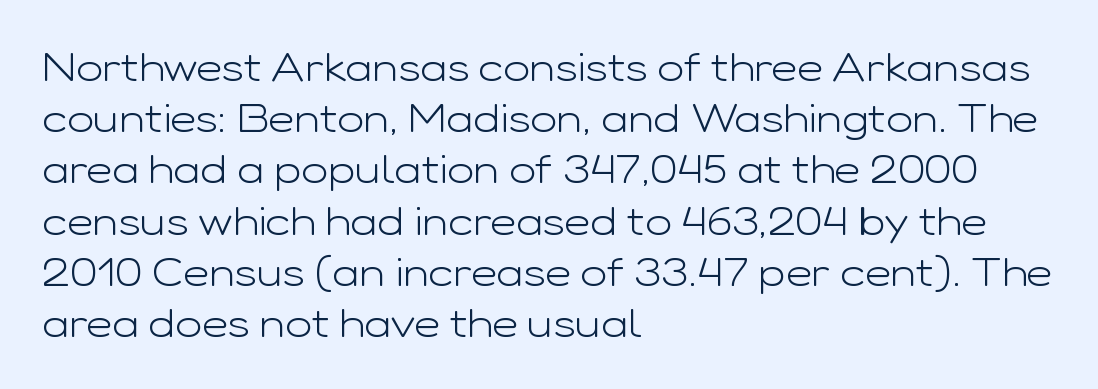
{"serif": "no", "italic": "no", "bold": "no", "weight": "light", "width": "wide", "stroke_contrast": "low", "x_height": "medium", "monospaced": "no", "underline": "no", "align": "left", "line_spacing": "normal", "line_spacing_ratio": 1.28, "letter_spacing": "normal", "letter_spacing_em": 0.0, "glyph_px": 40}
